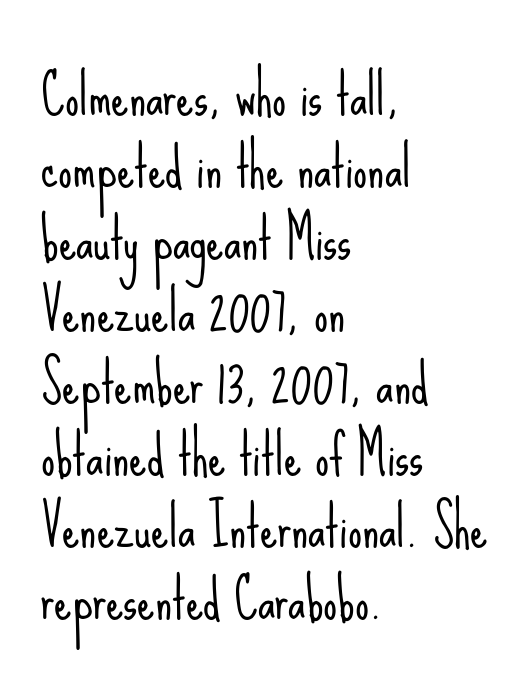
The image shows 55 px light, condensed sans-serif type, upright; set left-aligned, normal line spacing (1.31x), normal letter spacing, not underlined; low stroke contrast and a small x-height.
